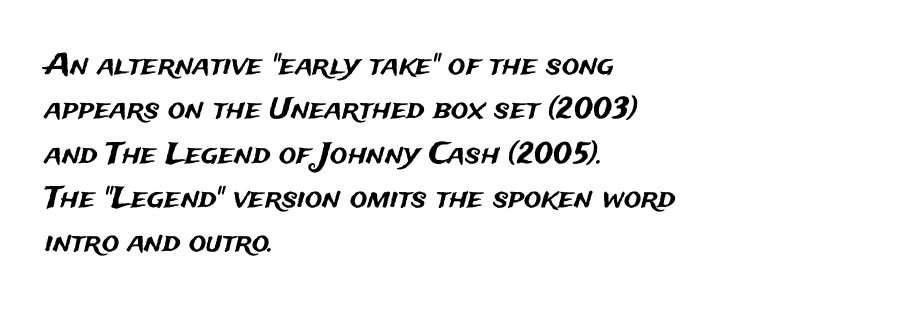
The image shows 29 px sans-serif type; set left-aligned, normal line spacing (1.53x), normal letter spacing, not underlined; medium stroke contrast and a medium x-height.
